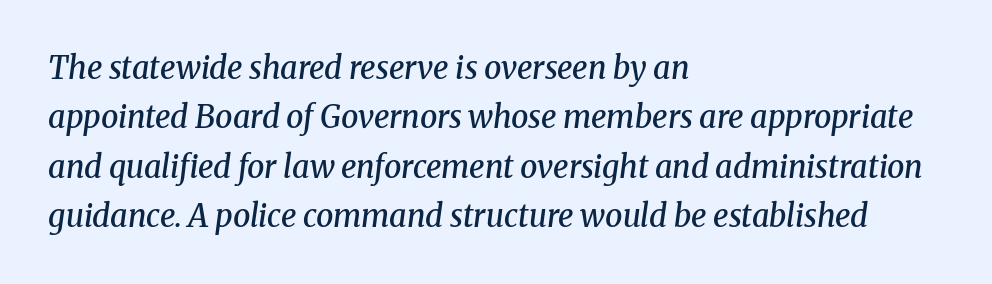
Horizontally, the lines are justified to the leading edge only. Check where the strokes stop: tiny serifs finish them off. Designer's note — italics engaged. Summary of weight: moderately heavy, a semibold. A typesetter would call this proportional, since set widths differ per character. Leading: standard.
